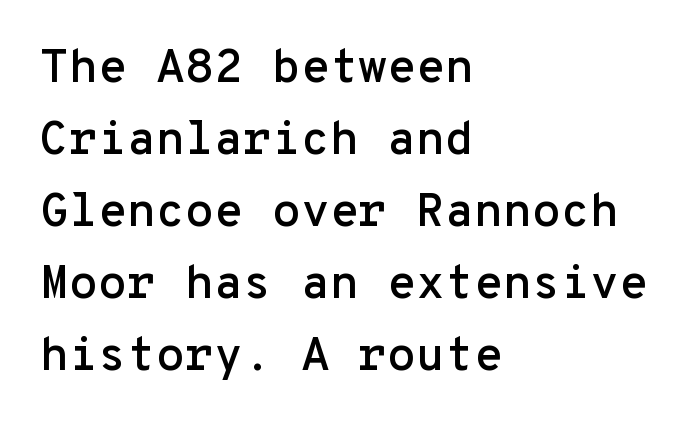
{"serif": "no", "italic": "no", "width": "normal", "stroke_contrast": "low", "x_height": "medium", "monospaced": "yes", "underline": "no", "align": "left", "line_spacing": "normal", "line_spacing_ratio": 1.53, "letter_spacing": "normal", "letter_spacing_em": 0.0, "glyph_px": 47}
